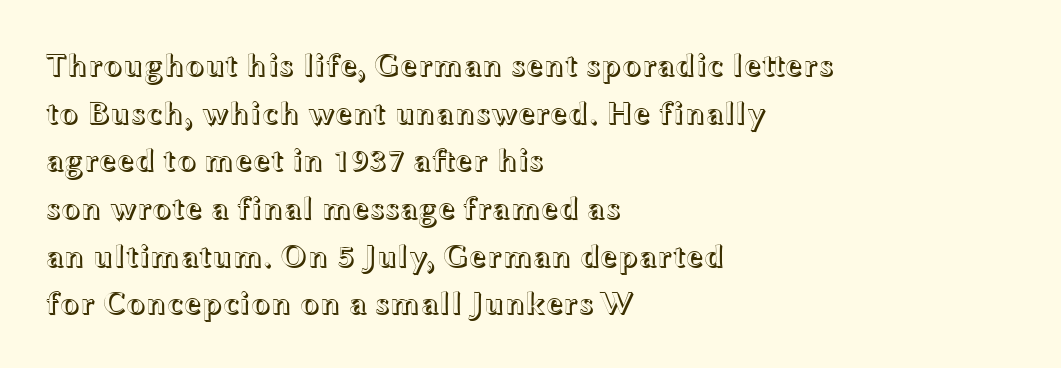
The lines in this sample share a left origin and differ only in where they stop. Regular leading. Varying glyph widths throughout — classic text-font behaviour. The passage shown is not underscored anywhere. You can tell it's not italic because the verticals are truly vertical. The face used here is rendered with its standard letterfit.
